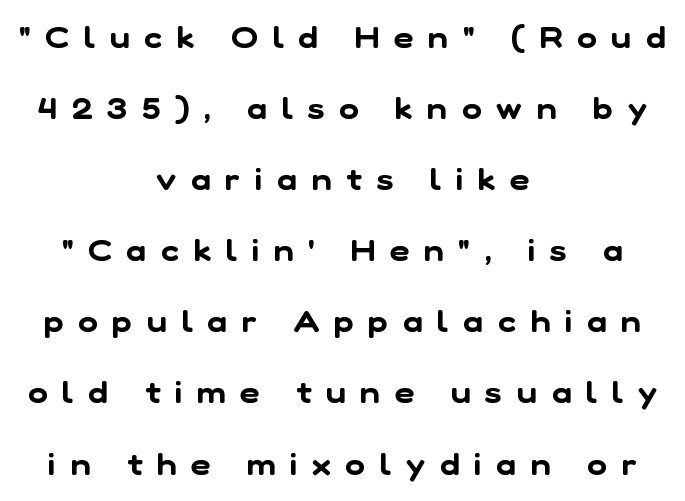
These lines are rendered in a variable-pitch font. This rendering employs a face without finishing strokes, i.e., a sans-serif. The rendering uses a large line-height, opening up the rows. Anything drawn beneath the words? Only blank space. Visually the block forms a symmetrical silhouette, jagged on both flanks. This sample uses expanded letter spacing, leaving extra air between glyphs.
